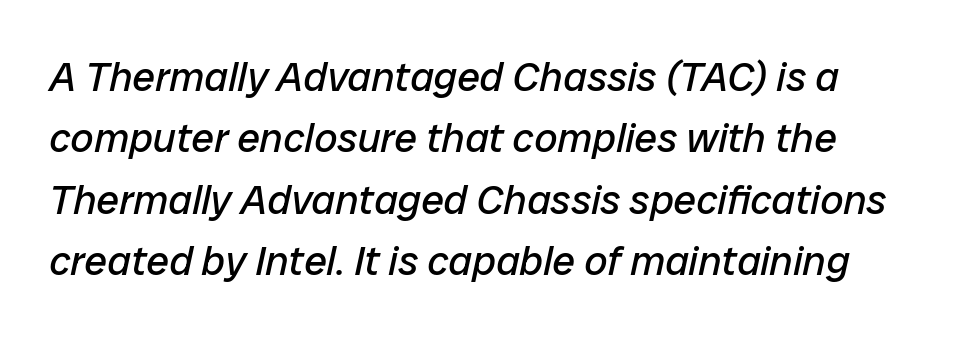
Q: Is the text bold? A: No.
Q: Is the text italic (slanted)? A: Yes, it leans right by about 12 degrees.
Q: Is the text underlined? A: No.
Q: How is the paragraph aligned? A: Left-aligned.
Q: Is the spacing between letters normal or unusually wide? A: Normal.
Q: Is the spacing between lines tight, normal or loose? A: Normal.
Q: Width (condensed, normal, or wide)? A: Normal.
Q: Stroke contrast? A: Low.
Q: x-height? A: Medium.
Q: Monospaced? A: No.
